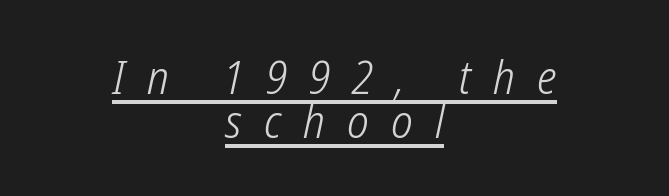
{"serif": "no", "bold": "no", "weight": "light", "width": "condensed", "stroke_contrast": "low", "x_height": "medium", "monospaced": "no", "underline": "yes", "align": "center", "line_spacing": "tight", "line_spacing_ratio": 0.95, "letter_spacing": "wide", "letter_spacing_em": 0.48, "glyph_px": 46}
